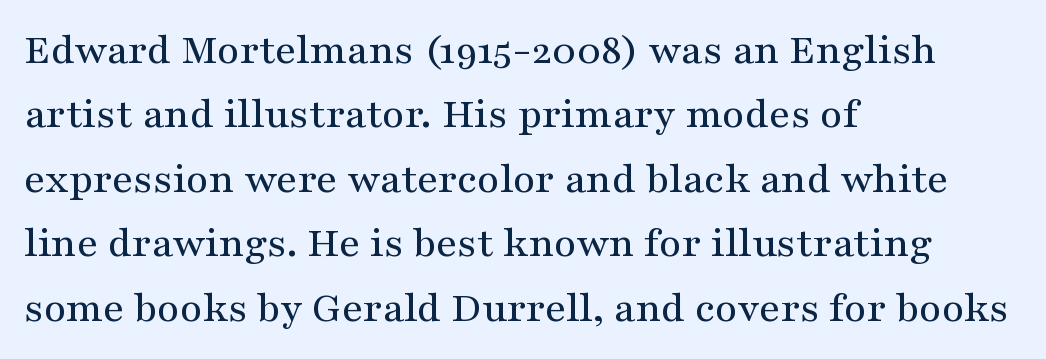
Q: Is the text italic (slanted)? A: No, it is upright.
Q: Is the typeface a serif or a sans-serif typeface? A: Serif.
Q: Is the text underlined? A: No.
Q: How is the paragraph aligned? A: Left-aligned.
Q: Is the spacing between letters normal or unusually wide? A: Normal.
Q: Is the spacing between lines tight, normal or loose? A: Normal.
Q: Width (condensed, normal, or wide)? A: Wide.
Q: Stroke contrast? A: Medium.
Q: x-height? A: Medium.
Q: Monospaced? A: No.
